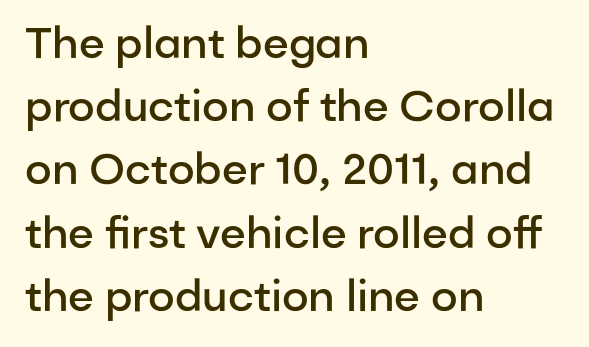
This is sans-serif lettering, the kind often seen on screens and signage. In CSS terms this would be text-align: left. This rendering features lettering with no underline. Leading: standard.
